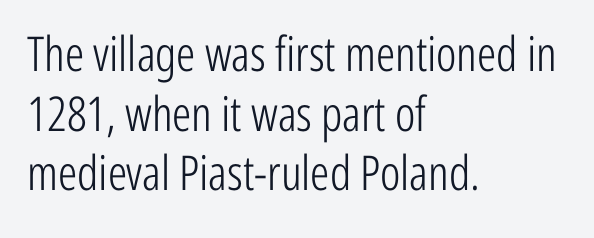
The image shows 48 px light, condensed sans-serif type, upright; set left-aligned, line spacing 1.24x, normal letter spacing, not underlined; low stroke contrast and a medium x-height.
